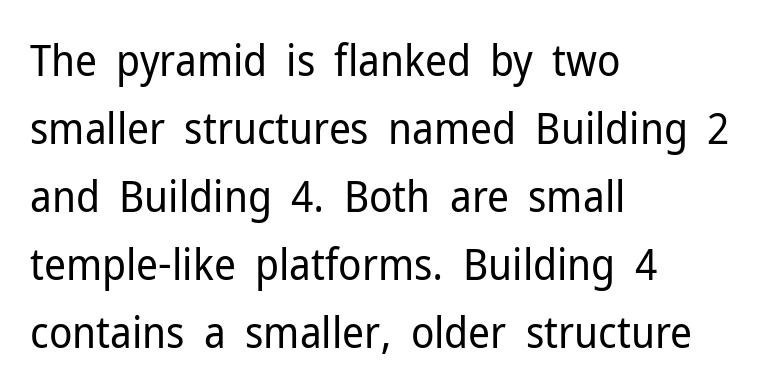
The image shows 43 px regular-weight sans-serif type, upright; set left-aligned, normal line spacing (1.58x), normal letter spacing, not underlined; low stroke contrast and a medium x-height.
